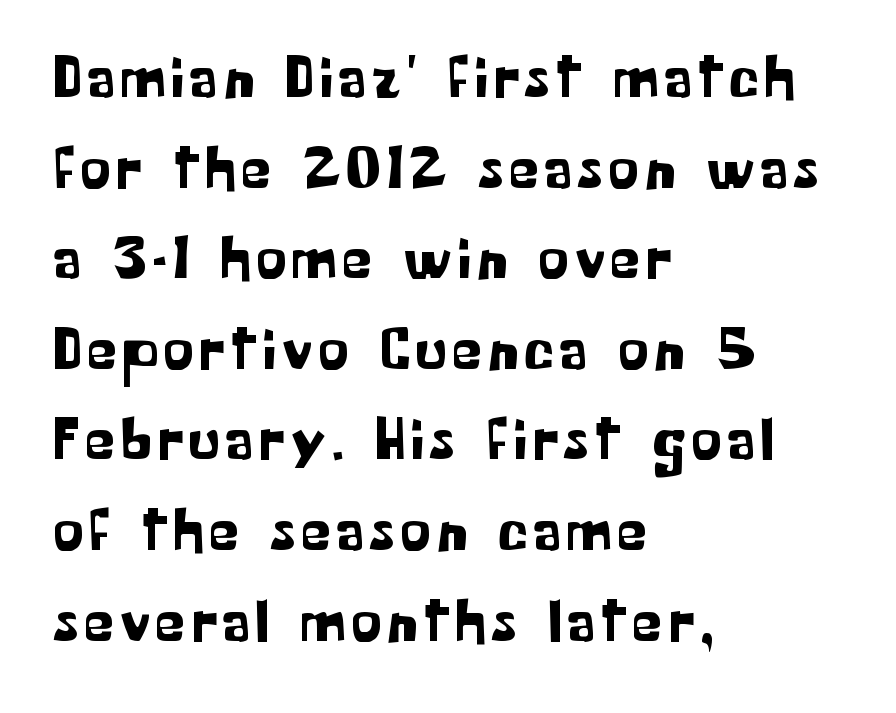
The image shows 60 px sans-serif type, upright; set left-aligned, normal line spacing (1.51x), not underlined; low stroke contrast and a medium x-height.
